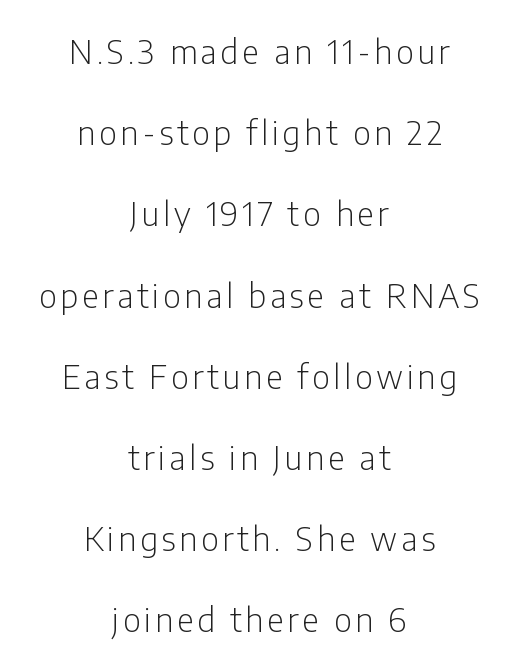
Note the varied advance widths — an 'i' is clearly narrower than an 'm'. The designer went with a sans here, leaving each stem footless. Bare-footed words on every line. Italic: no, the glyphs are upright roman. These glyphs show unthickened strokes, regular width or finer.
